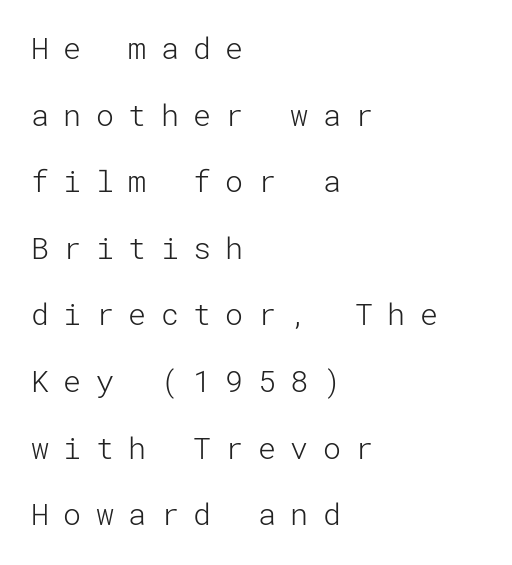
The image shows 30 px light sans-serif type, upright; set left-aligned, loose line spacing (2.22x), unusually wide letter spacing (+0.48 em), not underlined; low stroke contrast and a medium x-height.
